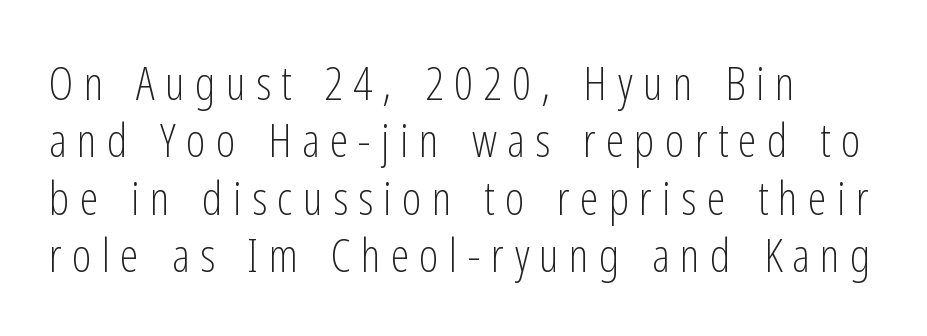
Honestly, the letter spacing is so wide it's the main thing you notice. Vertical stems look standard width or narrower in stroke. You could not count columns in this text — the font is proportionally spaced. Just letters on the line, the space beneath them empty. Every row of glyphs begins at an identical x-position on the left. Check where the strokes stop: nothing finishes them off — pure sans.
